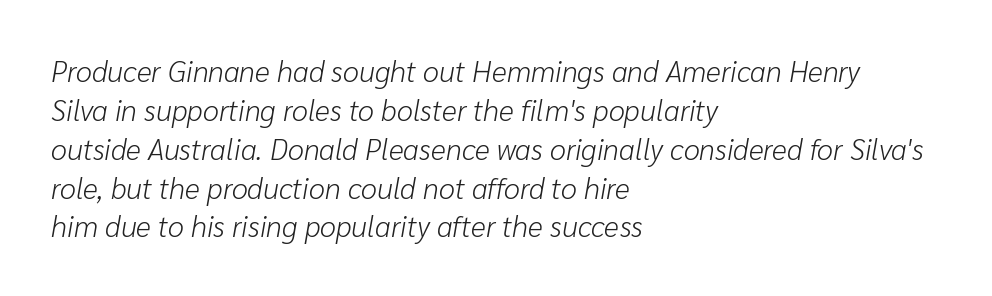
Q: Is the text bold? A: No.
Q: Is the text italic (slanted)? A: Yes, it leans right by about 10 degrees.
Q: Is the text underlined? A: No.
Q: How is the paragraph aligned? A: Left-aligned.
Q: Is the spacing between letters normal or unusually wide? A: Normal.
Q: Is the spacing between lines tight, normal or loose? A: Normal.
Q: Width (condensed, normal, or wide)? A: Normal.
Q: Stroke contrast? A: Low.
Q: x-height? A: Medium.
Q: Monospaced? A: No.
